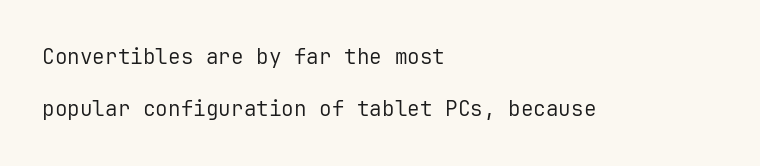
Q: Is the text bold? A: No.
Q: Is the text italic (slanted)? A: No, it is upright.
Q: Is the text underlined? A: No.
Q: How is the paragraph aligned? A: Left-aligned.
Q: Is the spacing between letters normal or unusually wide? A: Normal.
Q: Is the spacing between lines tight, normal or loose? A: Loose.
